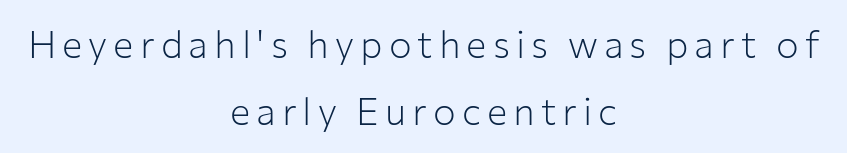
Compared with a flush-left layout, this one balances lines on the center instead. Compared with a typical body face, this is equally light or lighter still. A bare baseline throughout the passage. The letters stand straight up with perfectly vertical stems. Looks like regular typesetting: each glyph gets only the width it needs.
